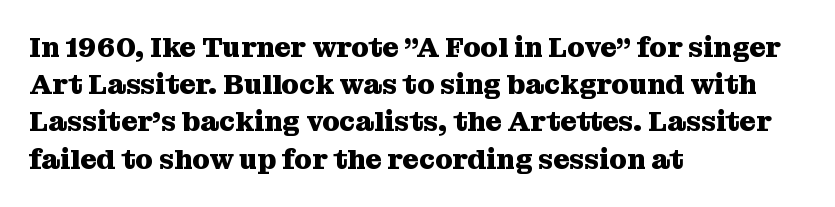
Q: Is the text bold? A: Yes.
Q: Is the text italic (slanted)? A: No, it is upright.
Q: Is the typeface a serif or a sans-serif typeface? A: Serif.
Q: Is the text underlined? A: No.
Q: How is the paragraph aligned? A: Left-aligned.
Q: Is the spacing between letters normal or unusually wide? A: Normal.
Q: Is the spacing between lines tight, normal or loose? A: Normal.
Q: Width (condensed, normal, or wide)? A: Normal.
Q: Stroke contrast? A: Medium.
Q: x-height? A: Medium.
Q: Monospaced? A: No.
